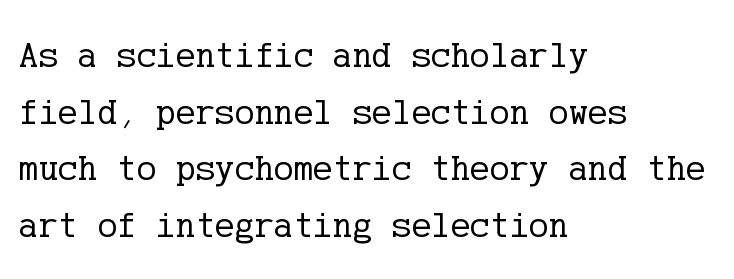
Q: Is the text bold? A: No.
Q: Is the text italic (slanted)? A: No, it is upright.
Q: Is the typeface a serif or a sans-serif typeface? A: Serif.
Q: Is the text underlined? A: No.
Q: How is the paragraph aligned? A: Left-aligned.
Q: Is the spacing between letters normal or unusually wide? A: Normal.
Q: Is the spacing between lines tight, normal or loose? A: Normal.
Q: Width (condensed, normal, or wide)? A: Normal.
Q: Stroke contrast? A: Low.
Q: x-height? A: Medium.
